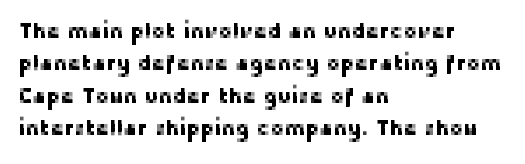
{"italic": "no", "underline": "no", "align": "left", "line_spacing": "normal", "line_spacing_ratio": 1.54, "letter_spacing": "normal", "letter_spacing_em": 0.0, "glyph_px": 21}
